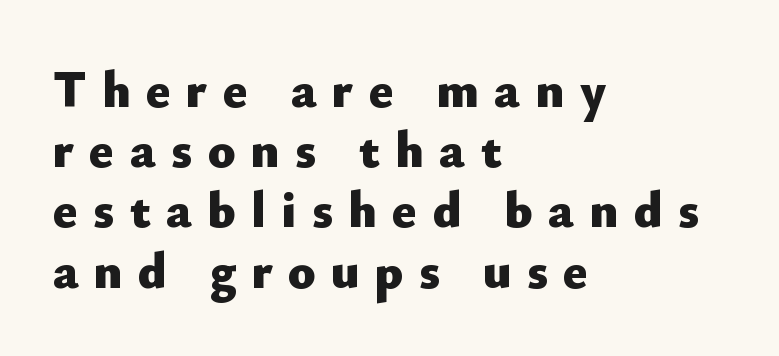
The image shows 51 px heavy sans-serif type, upright; set left-aligned, line spacing 1.18x, unusually wide letter spacing (+0.3 em), not underlined; low stroke contrast and a small x-height.
